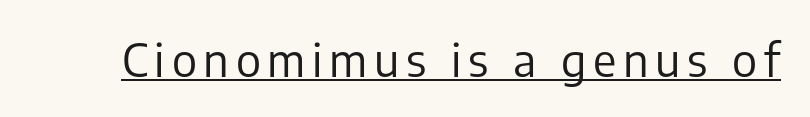
The image shows 45 px regular-weight sans-serif type, upright; set underlined; low stroke contrast and a medium x-height.
